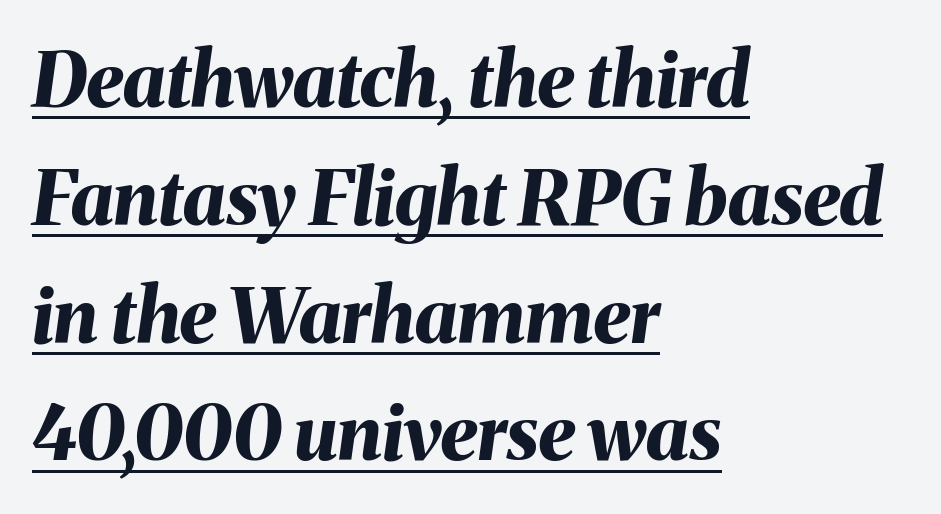
Q: Is the text bold? A: Yes.
Q: Is the text italic (slanted)? A: Yes, it leans right by about 8 degrees.
Q: Is the text underlined? A: Yes.
Q: How is the paragraph aligned? A: Left-aligned.
Q: Is the spacing between letters normal or unusually wide? A: Normal.
Q: Is the spacing between lines tight, normal or loose? A: Normal.
Q: Width (condensed, normal, or wide)? A: Normal.
Q: Stroke contrast? A: Medium.
Q: x-height? A: Medium.
Q: Monospaced? A: No.
